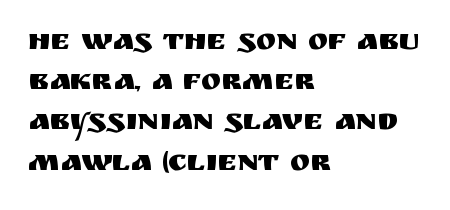
The image shows 30 px sans-serif type, upright; set left-aligned, normal line spacing (1.34x), normal letter spacing, not underlined; medium stroke contrast and a large x-height.
